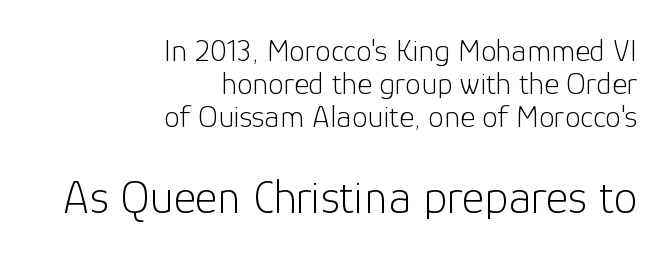
The image shows 48 px light sans-serif type, upright; set right-aligned, tight line spacing (1.03x), normal letter spacing, not underlined; the second (bottom) block is 1.5x larger; low stroke contrast and a medium x-height.
